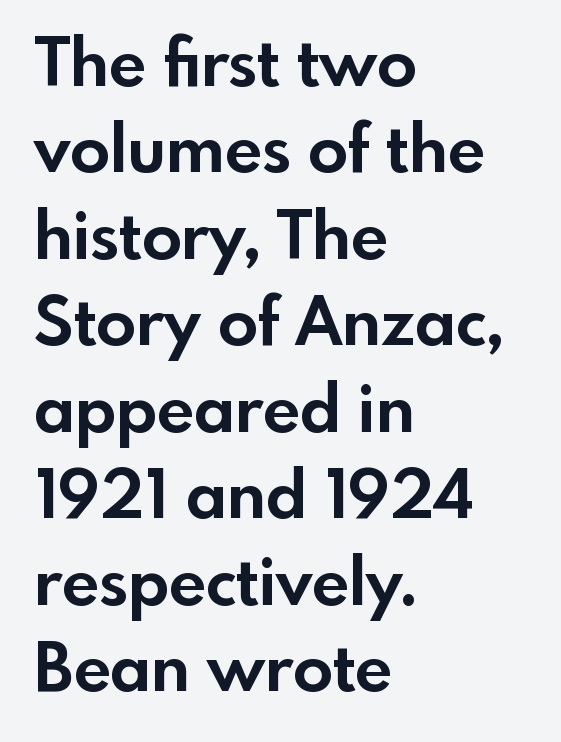
{"serif": "no", "italic": "no", "bold": "yes", "weight": "bold", "width": "normal", "x_height": "small", "monospaced": "no", "underline": "no", "align": "left", "line_spacing": "normal", "line_spacing_ratio": 1.31, "letter_spacing": "normal", "letter_spacing_em": 0.0, "glyph_px": 66}
